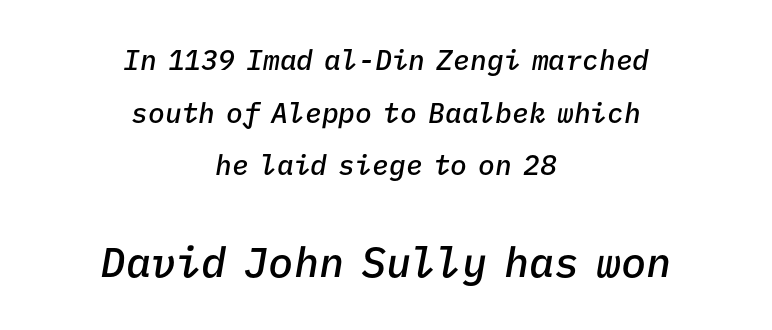
{"italic": "yes", "lean": "right", "slant_degrees": 9, "bold": "semi", "weight": "semibold", "width": "normal", "stroke_contrast": "low", "x_height": "medium", "monospaced": "yes", "underline": "no", "align": "center", "line_spacing_ratio": 1.88, "letter_spacing": "normal", "letter_spacing_em": 0.0, "larger_block": "second", "size_ratio": 1.5, "glyph_px": 42}
